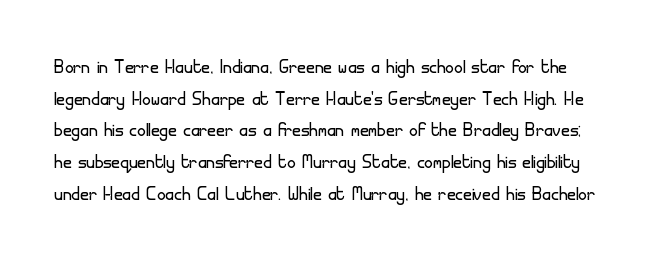
{"italic": "no", "bold": "no", "underline": "no", "line_spacing": "normal", "line_spacing_ratio": 1.32, "letter_spacing": "normal", "letter_spacing_em": 0.0, "glyph_px": 24}
